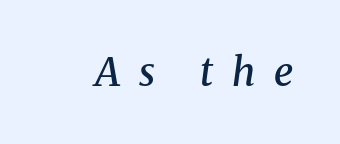
The letters are slanted; this is an italic face. The letters are spread apart with noticeably loose tracking. Only glyphs here, with clear space below each row. This is serif lettering, the kind often seen in printed books.
